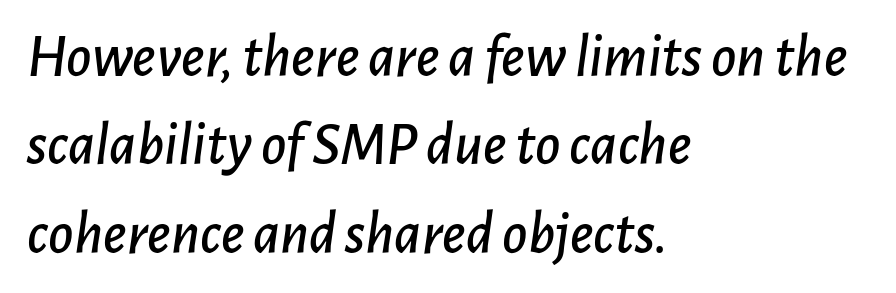
Words appear dense and cohesive because spacing is normal. Layout note: lines flush left. The block of text has a typical density, with ordinary space between rows. Underlining? Definitely not there. The passage shown is typed in a proportional face where columns would drift.
